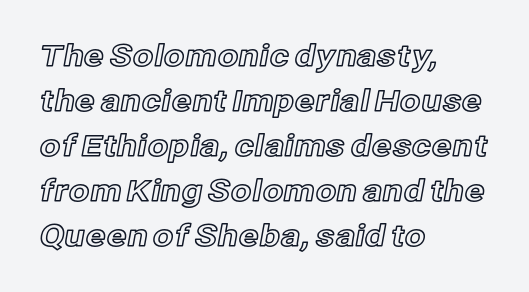
Each word holds together tightly as a unit, with standard inter-letter gaps. Is there much room between lines? A standard amount, neither cramped nor airy. Reading down the block, your eye returns to a fixed left position each line. Do the characters align in a grid? No, the font is proportional. Descenders hang freely into open space.
